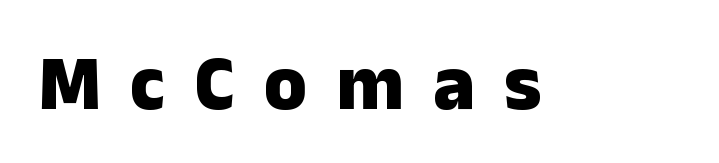
Q: Is the text bold? A: Yes.
Q: Is the text italic (slanted)? A: No, it is upright.
Q: Is the typeface a serif or a sans-serif typeface? A: Sans-serif.
Q: Is the text underlined? A: No.
Q: Is the spacing between letters normal or unusually wide? A: Unusually wide.
Q: Width (condensed, normal, or wide)? A: Normal.
Q: Stroke contrast? A: Low.
Q: x-height? A: Medium.
Q: Monospaced? A: No.
